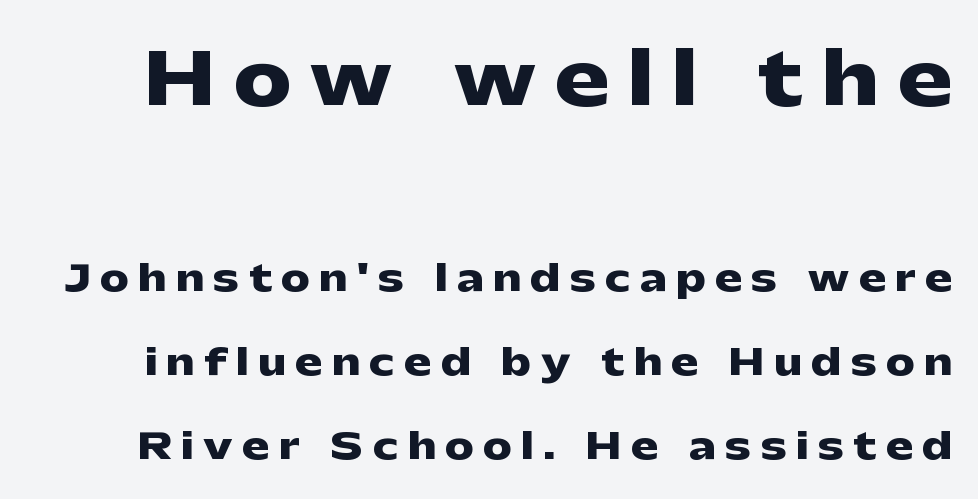
The image shows 72 px heavy, wide sans-serif type, upright; set loose line spacing (2.33x), unusually wide letter spacing (+0.27 em), not underlined; the first (top) block is 2.0x larger; low stroke contrast and a medium x-height.
